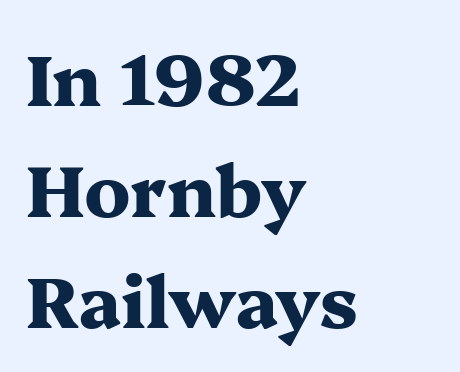
{"serif": "yes", "italic": "no", "bold": "yes", "weight": "heavy", "width": "wide", "stroke_contrast": "medium", "x_height": "medium", "monospaced": "no", "underline": "no", "align": "left", "line_spacing": "normal", "line_spacing_ratio": 1.56, "letter_spacing": "normal", "letter_spacing_em": 0.0, "glyph_px": 71}
